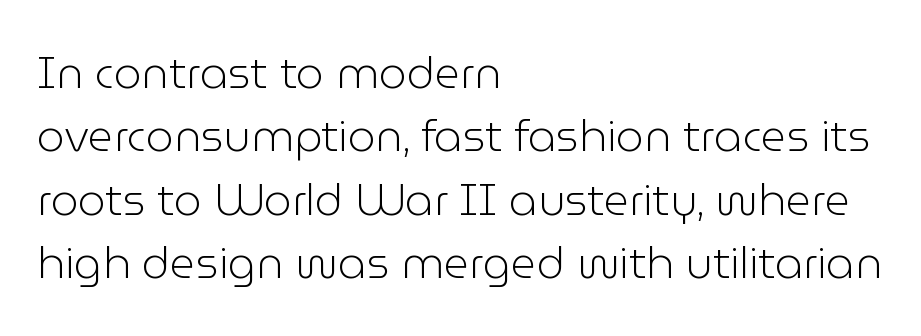
The image shows 44 px light sans-serif type, upright; set left-aligned, normal line spacing (1.44x), normal letter spacing, not underlined; low stroke contrast and a medium x-height.
